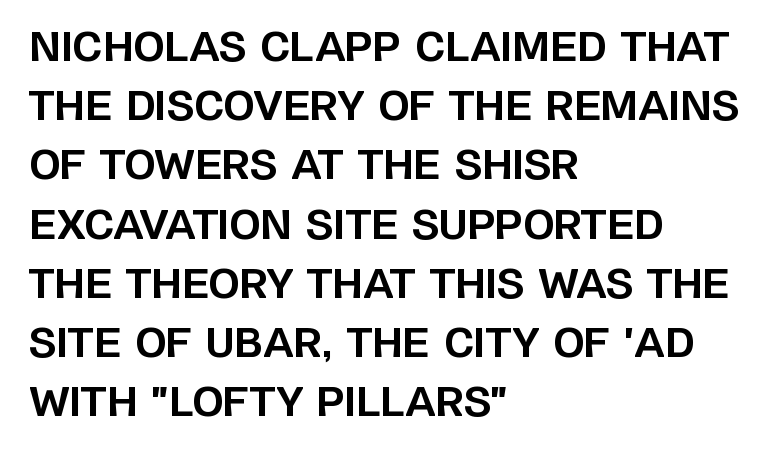
A typesetter would call this leading conventional body-copy spacing. No italicization has been applied; the sample stays upright. The face used here is a sans, in the tradition of grotesques and geometrics. Students, note that the glyphs here touch the page at normal intervals. A typesetter would call this proportional, since set widths differ per character.
